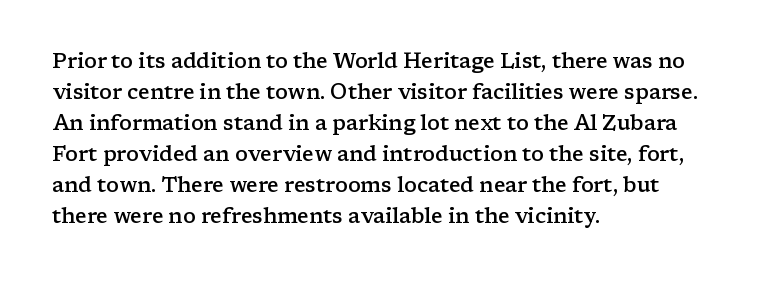
{"italic": "no", "bold": "semi", "underline": "no", "align": "left", "line_spacing": "normal", "line_spacing_ratio": 1.48, "letter_spacing": "normal", "letter_spacing_em": 0.0, "glyph_px": 21}
